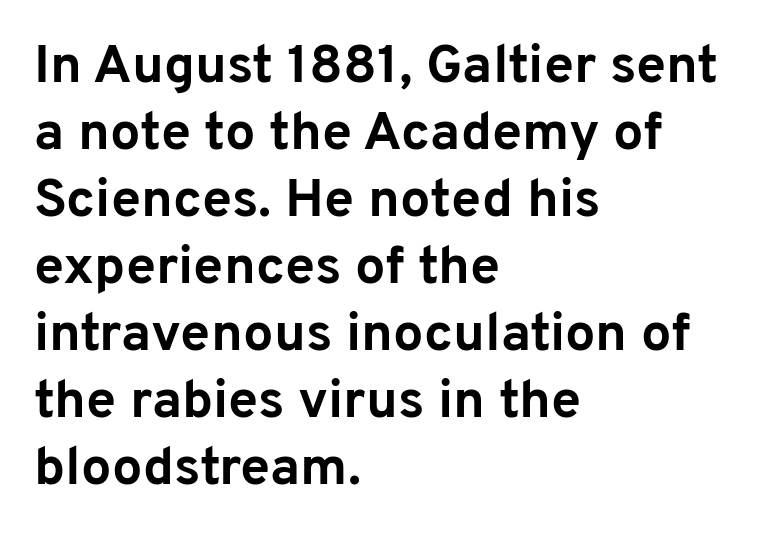
Is there any slant? The stems are plumb. A clean baseline with only descenders dipping below it. No feet cap the strokes, marking this as sans-serif type. A typesetter would call this proportional, since set widths differ per character. Words appear dense and cohesive because spacing is normal.
